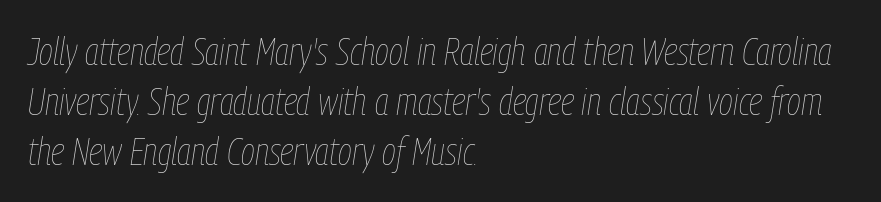
{"italic": "yes", "lean": "right", "slant_degrees": 9, "bold": "no", "weight": "thin", "width": "condensed", "stroke_contrast": "low", "x_height": "medium", "monospaced": "no", "underline": "no", "align": "left", "line_spacing": "normal", "line_spacing_ratio": 1.31, "letter_spacing": "normal", "letter_spacing_em": 0.0, "glyph_px": 38}
